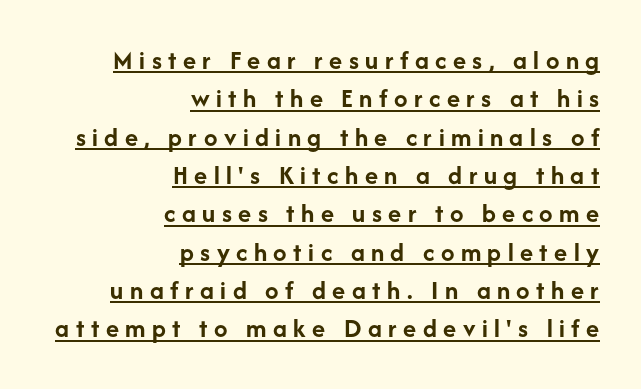
The image shows 27 px bold type, upright; set right-aligned, normal line spacing (1.42x), unusually wide letter spacing (+0.24 em), underlined.
